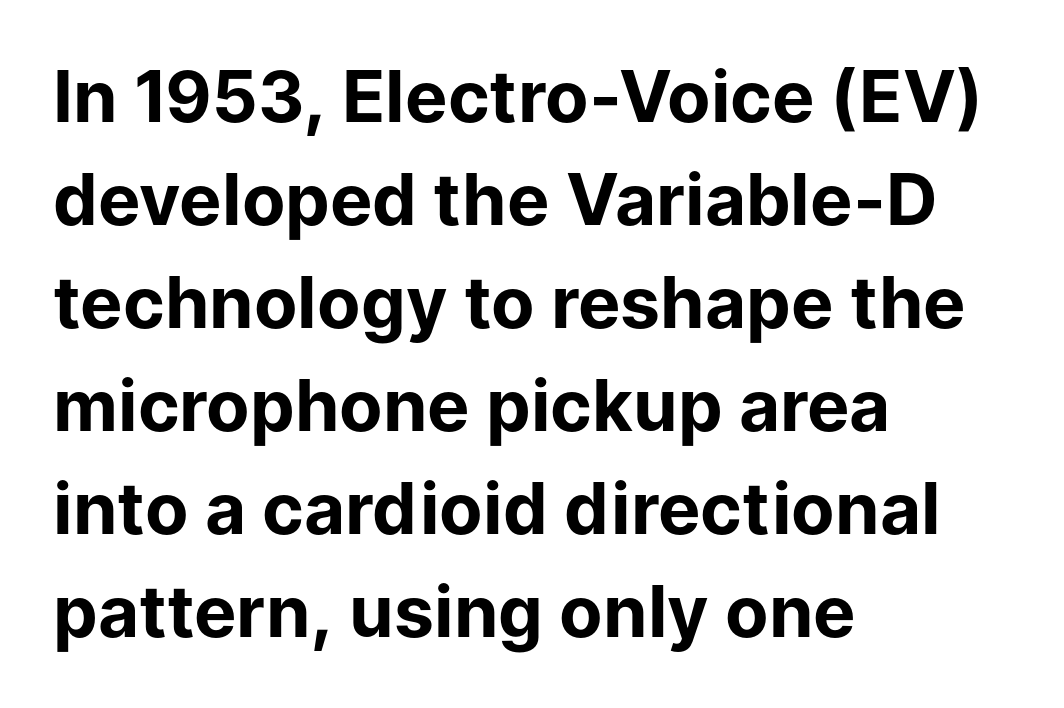
The face used here is proportionally spaced, like ordinary book or web type. The letterforms sit shoulder to shoulder at normal distance. The paragraph shown leans on its left margin. Designer's note — italics off, roman on. The space between consecutive lines is moderate. What weight is shown? A full bold with thick strokes.
